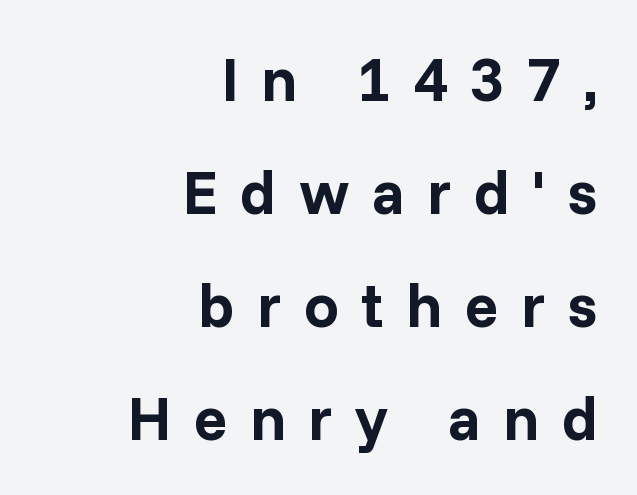
Q: Is the text bold? A: Yes.
Q: Is the text italic (slanted)? A: No, it is upright.
Q: Is the typeface a serif or a sans-serif typeface? A: Sans-serif.
Q: Is the text underlined? A: No.
Q: How is the paragraph aligned? A: Right-aligned.
Q: Is the spacing between letters normal or unusually wide? A: Unusually wide.
Q: Width (condensed, normal, or wide)? A: Normal.
Q: Stroke contrast? A: Low.
Q: x-height? A: Medium.
Q: Monospaced? A: No.
